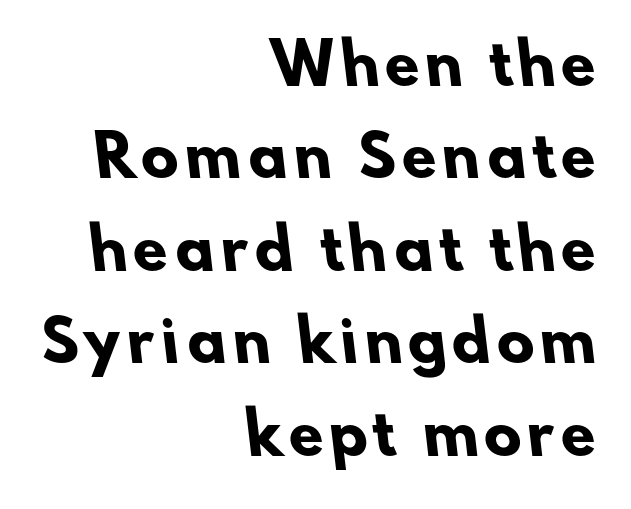
The image shows 56 px heavy sans-serif type; set right-aligned, normal line spacing (1.65x), not underlined; low stroke contrast and a small x-height.
